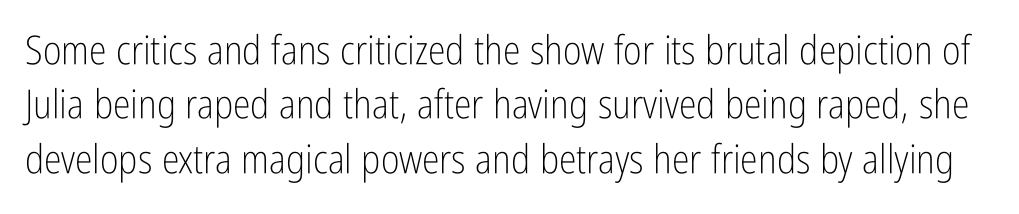
Q: Is the text bold? A: No.
Q: Is the text italic (slanted)? A: No, it is upright.
Q: Is the typeface a serif or a sans-serif typeface? A: Sans-serif.
Q: Is the text underlined? A: No.
Q: Is the spacing between letters normal or unusually wide? A: Normal.
Q: Is the spacing between lines tight, normal or loose? A: Normal.
Q: Width (condensed, normal, or wide)? A: Condensed.
Q: Stroke contrast? A: Low.
Q: x-height? A: Medium.
Q: Monospaced? A: No.
